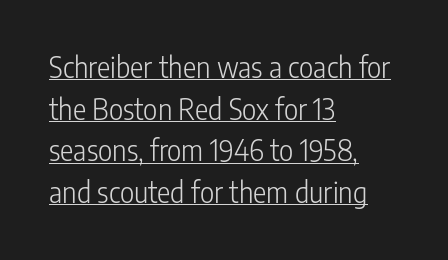
{"serif": "no", "italic": "no", "bold": "no", "weight": "light", "width": "condensed", "stroke_contrast": "low", "x_height": "medium", "monospaced": "no", "underline": "yes", "align": "left", "line_spacing": "normal", "line_spacing_ratio": 1.49, "letter_spacing": "normal", "letter_spacing_em": 0.0, "glyph_px": 28}
